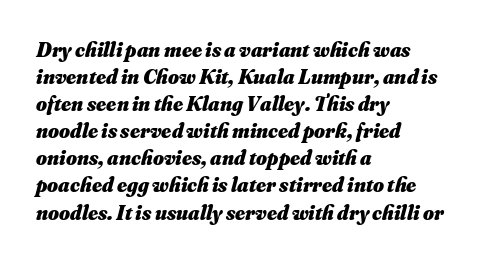
The image shows 21 px bold type, italic (leaning right); set left-aligned, normal line spacing (1.29x), normal letter spacing, not underlined.
